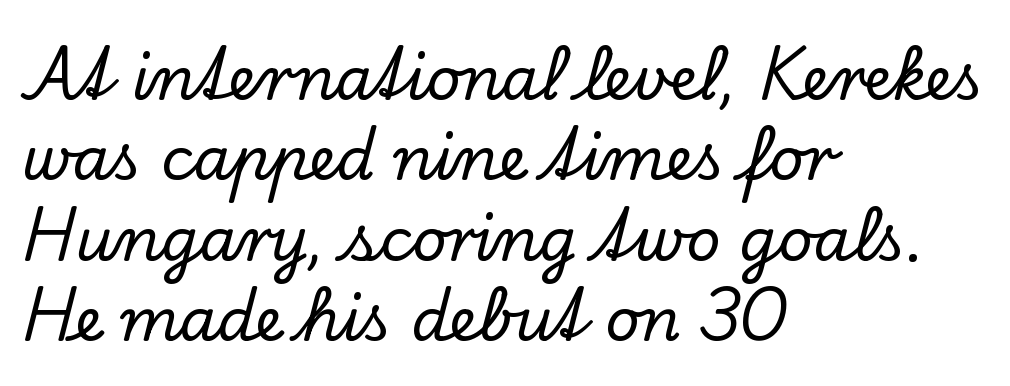
{"serif": "yes", "width": "normal", "stroke_contrast": "low", "x_height": "small", "monospaced": "no", "underline": "no", "align": "left", "line_spacing": "normal", "line_spacing_ratio": 1.34, "letter_spacing": "normal", "letter_spacing_em": 0.0, "glyph_px": 60}
